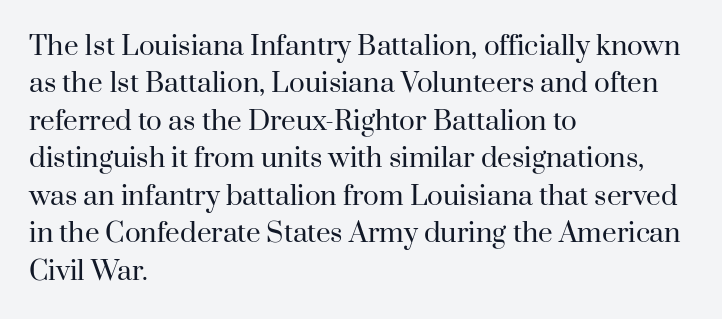
The image shows 26 px text type, upright; set left-aligned, normal line spacing (1.44x), normal letter spacing, not underlined.
